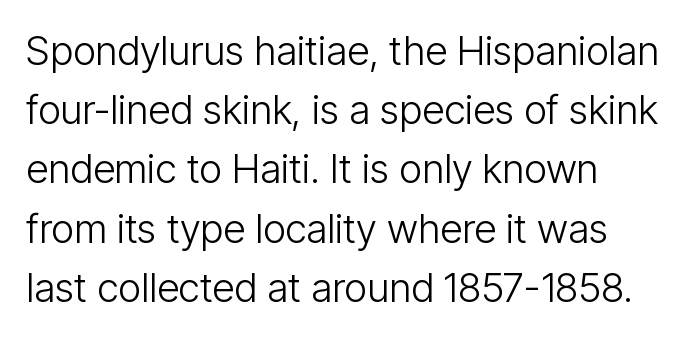
The font's upright variant was chosen for this text. The characters display no serif detailing; their extremities are plain. On a weight scale, this lands at 450 or below. A typesetter would call this leading conventional body-copy spacing. Bare-footed words on every line.
